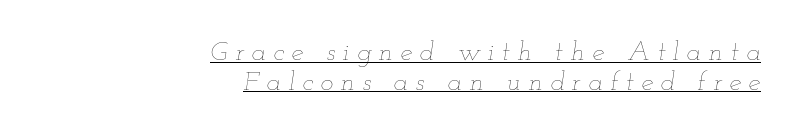
Q: Is the text bold? A: No.
Q: Is the text italic (slanted)? A: Yes, it leans right by about 12 degrees.
Q: Is the text underlined? A: Yes.
Q: How is the paragraph aligned? A: Right-aligned.
Q: Is the spacing between letters normal or unusually wide? A: Unusually wide.
Q: Is the spacing between lines tight, normal or loose? A: Tight.
